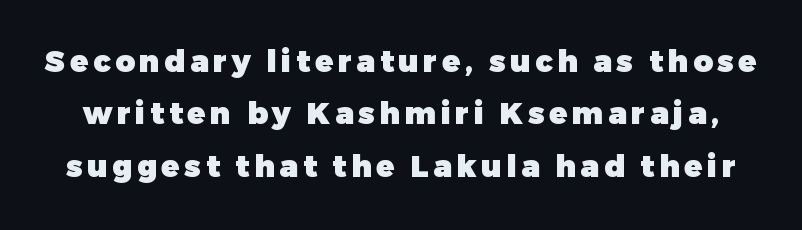
{"serif": "no", "italic": "no", "bold": "yes", "weight": "heavy", "width": "normal", "stroke_contrast": "low", "x_height": "medium", "monospaced": "no", "underline": "no", "line_spacing_ratio": 1.75, "glyph_px": 30}
